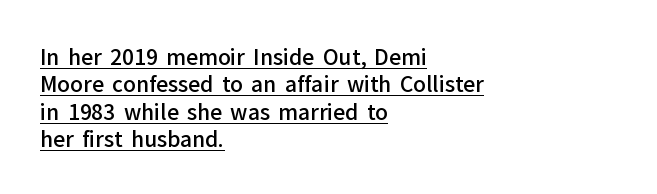
Q: Is the text bold? A: Semi-bold.
Q: Is the text italic (slanted)? A: No, it is upright.
Q: Is the text underlined? A: Yes.
Q: How is the paragraph aligned? A: Left-aligned.
Q: Is the spacing between letters normal or unusually wide? A: Normal.
Q: Is the spacing between lines tight, normal or loose? A: Normal.
